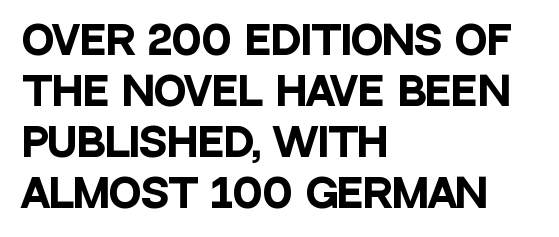
{"serif": "no", "italic": "no", "bold": "yes", "weight": "heavy", "width": "condensed", "stroke_contrast": "low", "x_height": "large", "monospaced": "no", "underline": "no", "align": "left", "line_spacing": "normal", "line_spacing_ratio": 1.31, "letter_spacing": "normal", "letter_spacing_em": 0.0, "glyph_px": 39}
